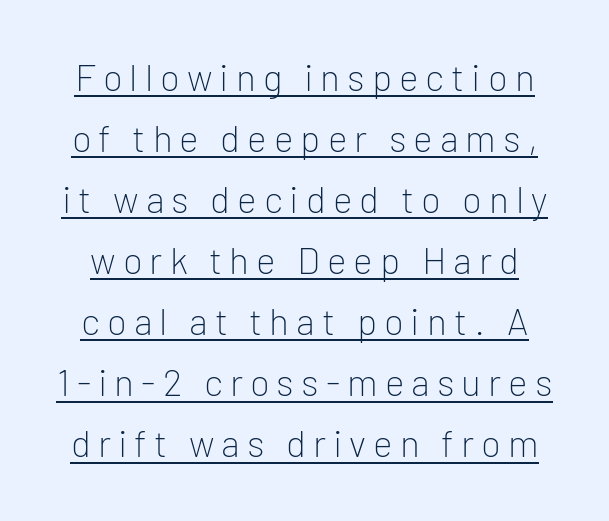
Does the type have serifs? No, each stem ends abruptly. The letters stand upright; this is a roman face. Underlined type. The font sits on the lighter half of the weight spectrum, regular included. Is this a fixed-width face? No — the glyphs have proportional, varying widths.
